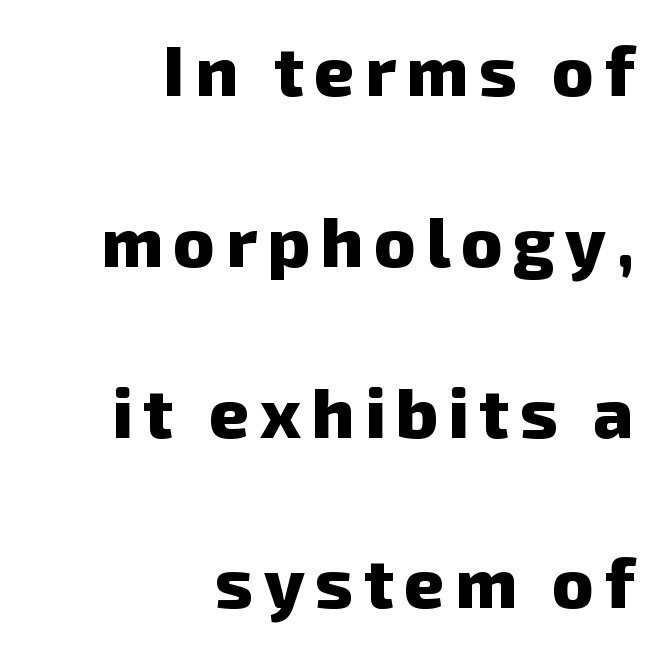
{"serif": "no", "bold": "yes", "weight": "heavy", "width": "normal", "stroke_contrast": "low", "x_height": "medium", "monospaced": "no", "underline": "no", "align": "right", "line_spacing": "loose", "line_spacing_ratio": 2.44, "glyph_px": 70}
